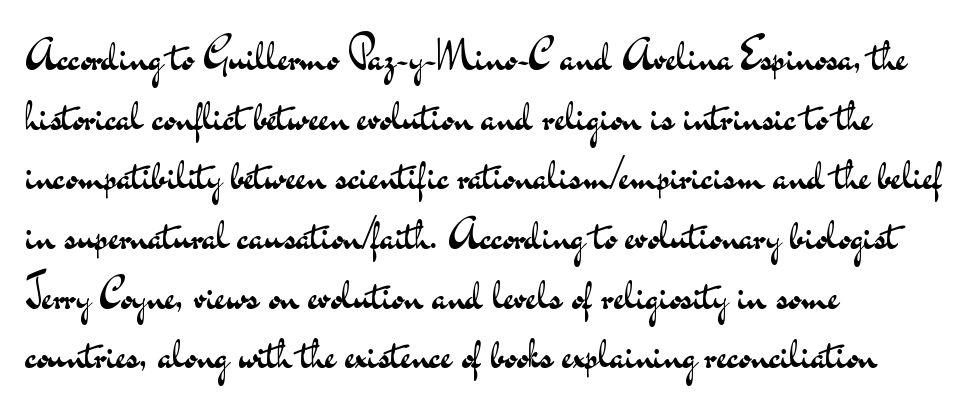
{"serif": "no", "bold": "no", "weight": "regular", "width": "wide", "stroke_contrast": "medium", "x_height": "small", "monospaced": "no", "underline": "no", "align": "left", "line_spacing": "normal", "line_spacing_ratio": 1.42, "letter_spacing": "normal", "letter_spacing_em": 0.0, "glyph_px": 42}
